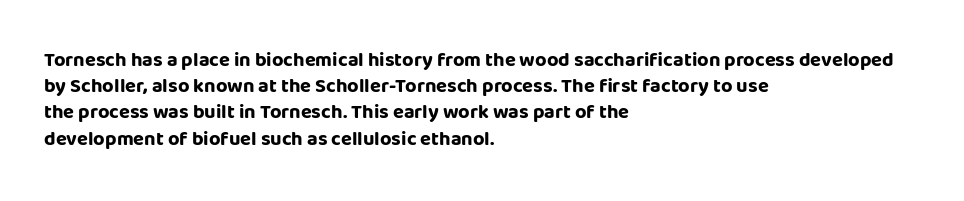
{"italic": "no", "bold": "yes", "underline": "no", "align": "left", "line_spacing": "normal", "line_spacing_ratio": 1.31, "letter_spacing": "normal", "letter_spacing_em": 0.0, "glyph_px": 20}
